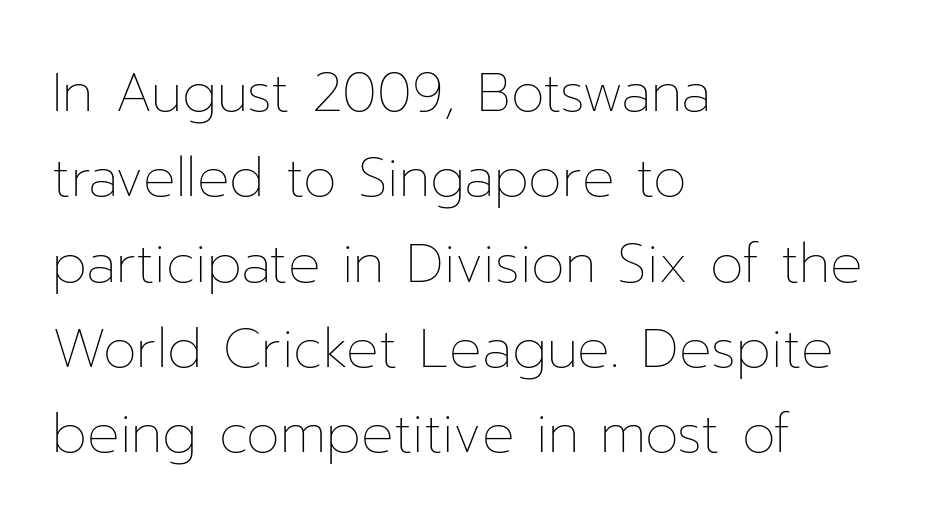
The image shows 54 px thin type, upright; set left-aligned, normal line spacing (1.58x), normal letter spacing, not underlined; low stroke contrast and a medium x-height.
